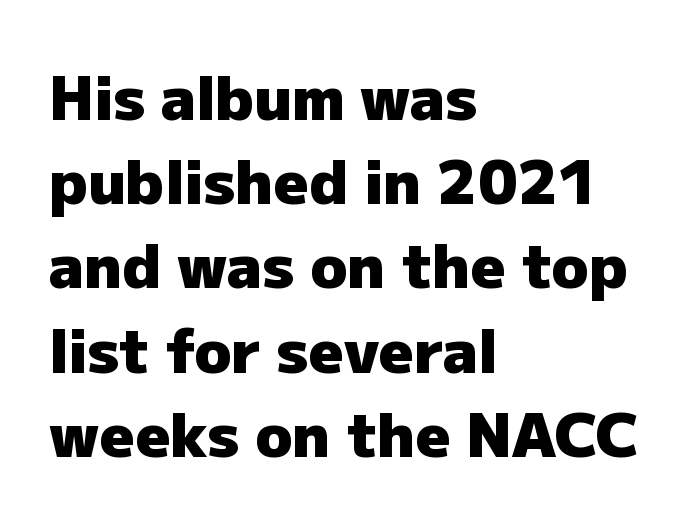
Q: Is the text bold? A: Yes.
Q: Is the text italic (slanted)? A: No, it is upright.
Q: Is the typeface a serif or a sans-serif typeface? A: Sans-serif.
Q: Is the text underlined? A: No.
Q: How is the paragraph aligned? A: Left-aligned.
Q: Is the spacing between letters normal or unusually wide? A: Normal.
Q: Is the spacing between lines tight, normal or loose? A: Normal.
Q: Width (condensed, normal, or wide)? A: Normal.
Q: Stroke contrast? A: Low.
Q: x-height? A: Medium.
Q: Monospaced? A: No.
